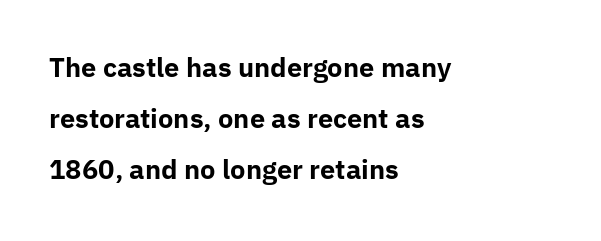
{"italic": "no", "bold": "yes", "underline": "no", "align": "left", "line_spacing": "loose", "line_spacing_ratio": 1.97, "letter_spacing": "normal", "letter_spacing_em": 0.0, "glyph_px": 26}
